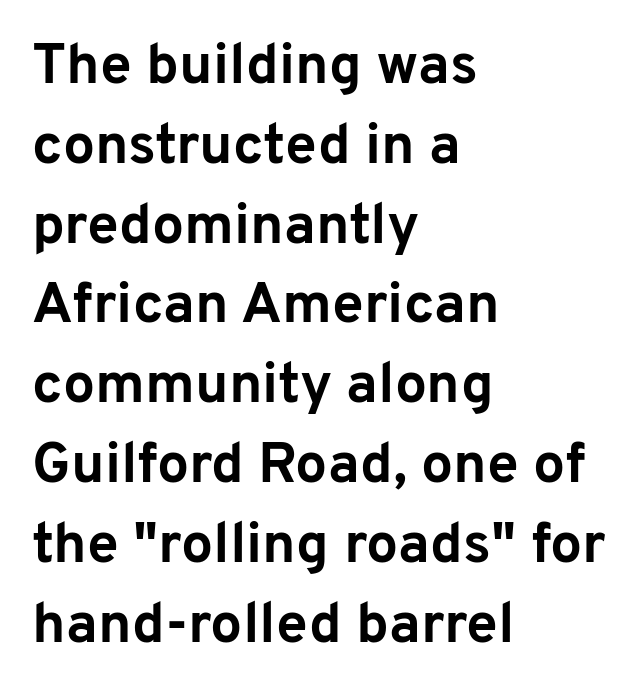
The image shows 57 px bold sans-serif type, upright; set left-aligned, normal line spacing (1.4x), normal letter spacing, not underlined; low stroke contrast and a medium x-height.
